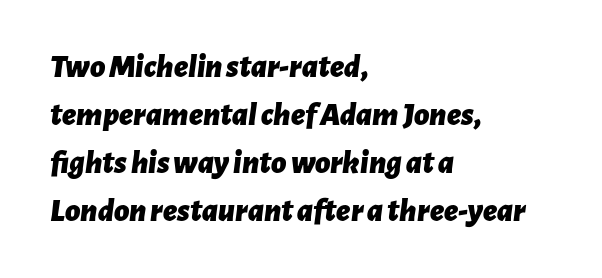
{"italic": "yes", "lean": "right", "slant_degrees": 7, "bold": "yes", "weight": "bold", "width": "normal", "stroke_contrast": "low", "x_height": "medium", "monospaced": "no", "underline": "no", "align": "left", "line_spacing": "normal", "line_spacing_ratio": 1.45, "letter_spacing": "normal", "letter_spacing_em": 0.0, "glyph_px": 33}
